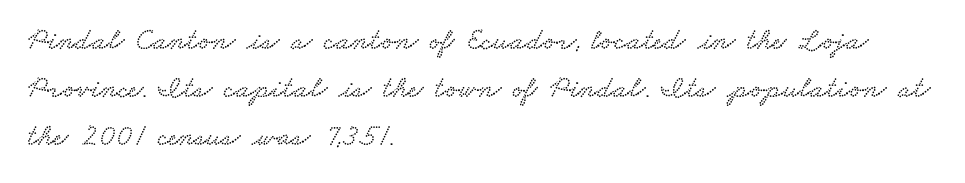
The image shows 30 px wide serif type; set left-aligned, normal line spacing (1.6x), normal letter spacing, not underlined; low stroke contrast and a small x-height.
